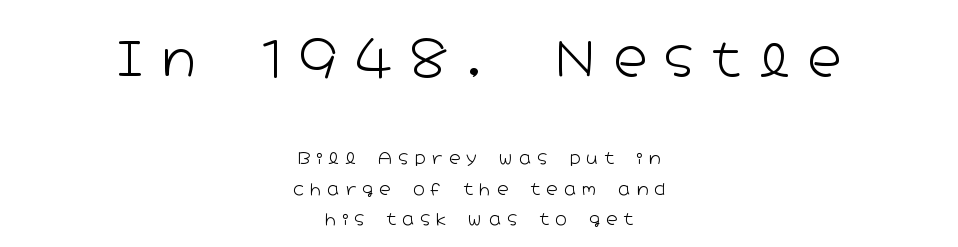
{"serif": "no", "italic": "no", "bold": "no", "weight": "light", "width": "wide", "stroke_contrast": "low", "x_height": "medium", "monospaced": "no", "underline": "no", "align": "center", "line_spacing_ratio": 1.89, "letter_spacing": "wide", "letter_spacing_em": 0.39, "larger_block": "first", "size_ratio": 2.94, "glyph_px": 47}
